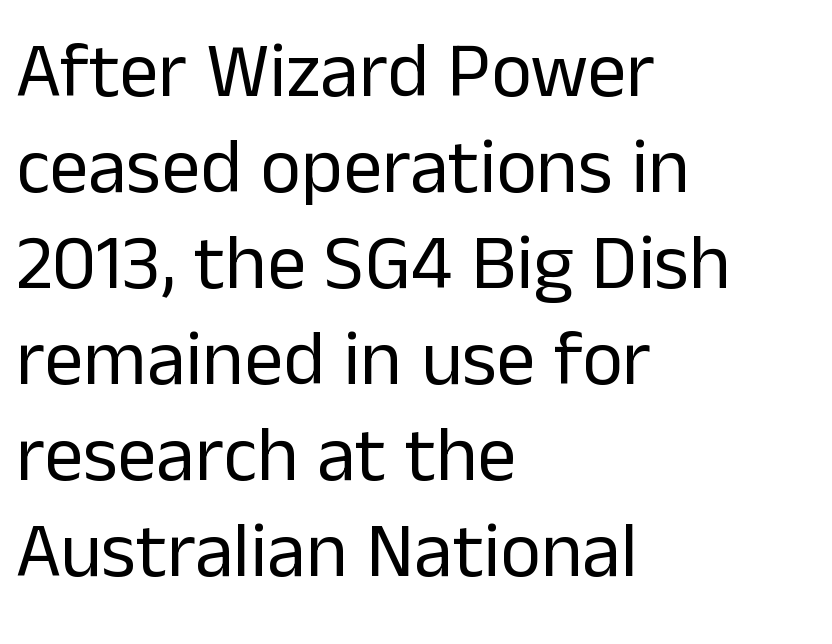
The passage shown is typed in a proportional face where columns would drift. Note: no serifs on the glyphs. Heft: none added — not bold. Each row of text sits above clean, open space.
